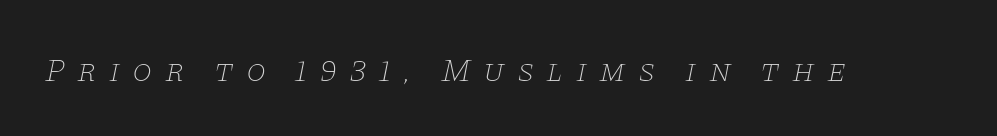
The image shows 32 px thin, wide serif type, italic (leaning right); set unusually wide letter spacing (+0.38 em), not underlined; low stroke contrast and a large x-height.
